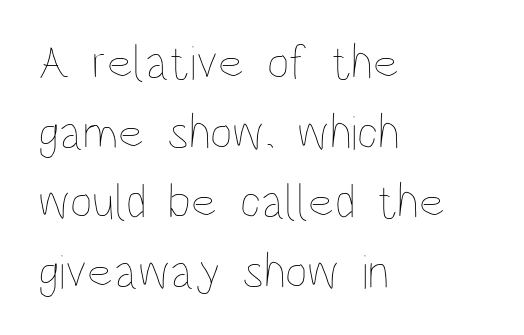
{"italic": "no", "bold": "no", "weight": "thin", "width": "condensed", "stroke_contrast": "low", "x_height": "large", "monospaced": "no", "underline": "no", "align": "left", "line_spacing": "normal", "line_spacing_ratio": 1.42, "letter_spacing": "normal", "letter_spacing_em": 0.0, "glyph_px": 49}
